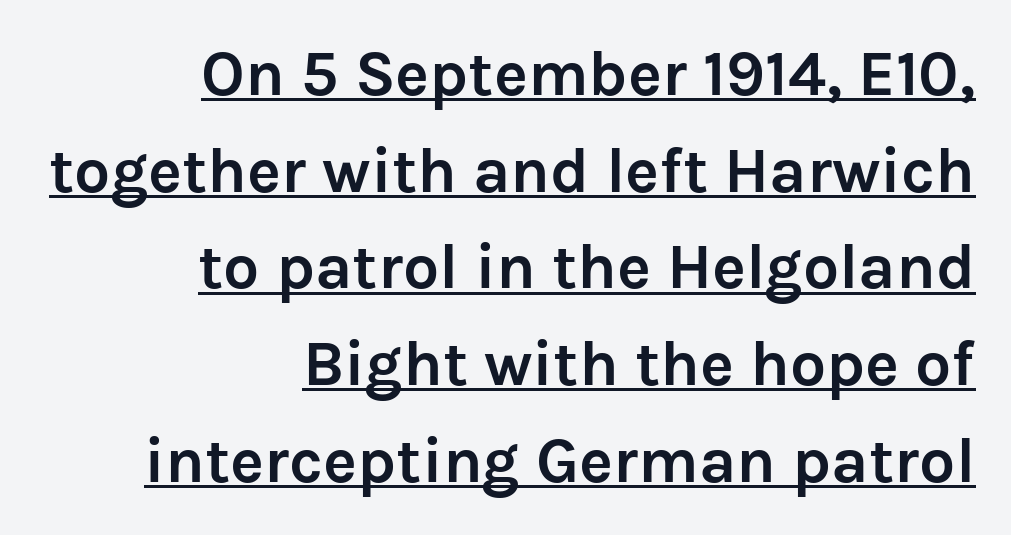
{"serif": "no", "italic": "no", "bold": "yes", "weight": "semibold", "width": "normal", "stroke_contrast": "low", "x_height": "medium", "monospaced": "no", "underline": "yes", "align": "right", "line_spacing": "normal", "line_spacing_ratio": 1.51, "letter_spacing": "normal", "letter_spacing_em": 0.0, "glyph_px": 64}
